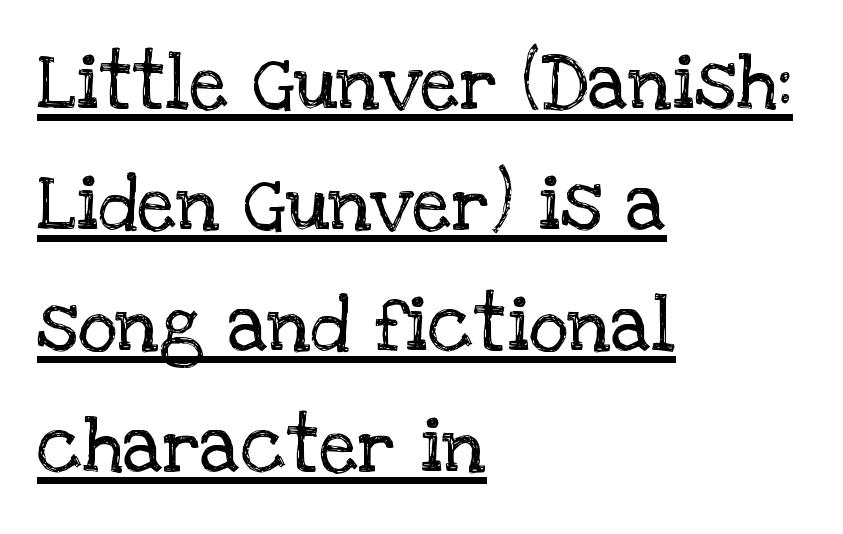
{"serif": "yes", "italic": "no", "bold": "no", "weight": "regular", "width": "normal", "stroke_contrast": "low", "x_height": "large", "monospaced": "no", "underline": "yes", "align": "left", "line_spacing": "normal", "line_spacing_ratio": 1.57, "letter_spacing": "normal", "letter_spacing_em": 0.0, "glyph_px": 77}
